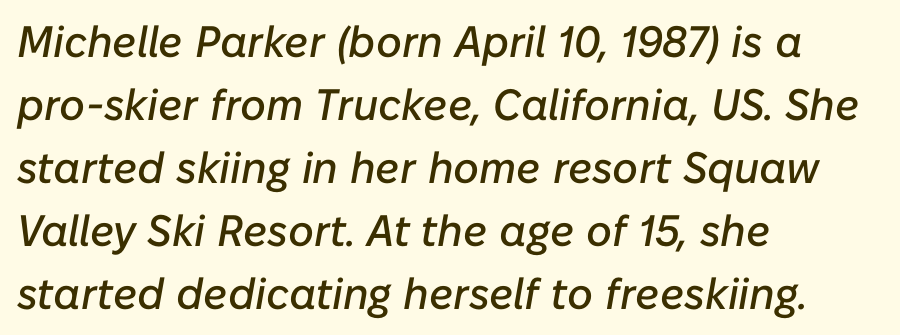
Q: Is the text italic (slanted)? A: Yes, it leans right by about 10 degrees.
Q: Is the text underlined? A: No.
Q: How is the paragraph aligned? A: Left-aligned.
Q: Is the spacing between letters normal or unusually wide? A: Normal.
Q: Is the spacing between lines tight, normal or loose? A: Normal.
Q: Width (condensed, normal, or wide)? A: Normal.
Q: Stroke contrast? A: Low.
Q: x-height? A: Medium.
Q: Monospaced? A: No.
